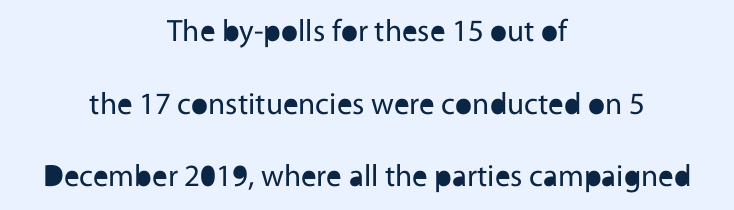
Q: Is the text bold? A: No.
Q: Is the text italic (slanted)? A: No, it is upright.
Q: Is the typeface a serif or a sans-serif typeface? A: Sans-serif.
Q: Is the text underlined? A: No.
Q: How is the paragraph aligned? A: Centered.
Q: Is the spacing between letters normal or unusually wide? A: Normal.
Q: Is the spacing between lines tight, normal or loose? A: Loose.
Q: Width (condensed, normal, or wide)? A: Normal.
Q: x-height? A: Medium.
Q: Monospaced? A: No.
